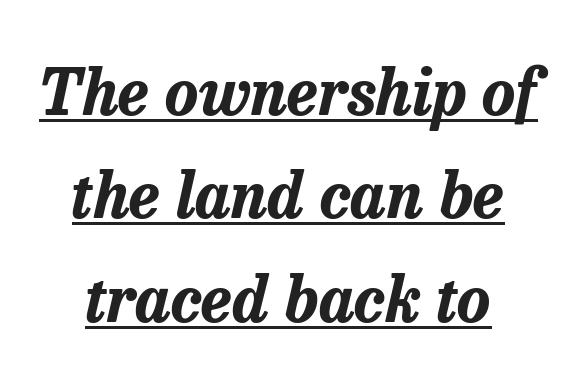
The image shows 63 px bold type, italic (leaning right); set normal line spacing (1.64x), normal letter spacing, underlined; low stroke contrast and a medium x-height.
